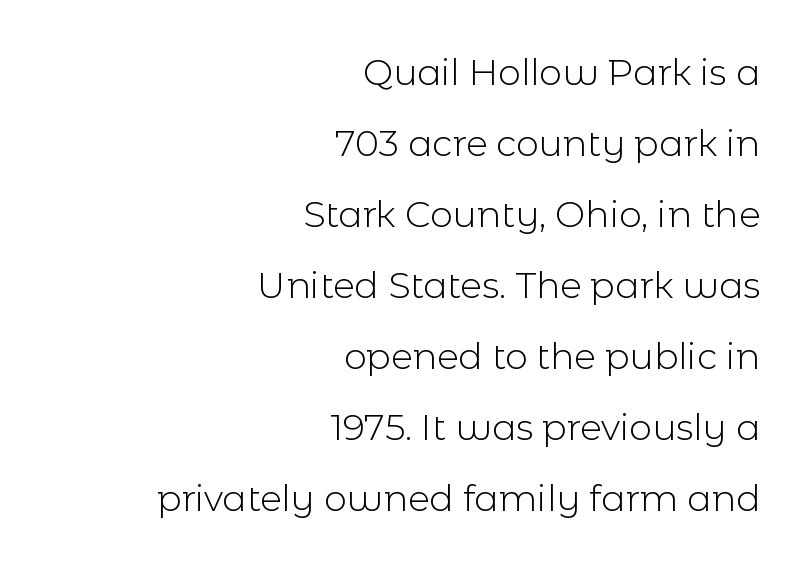
{"serif": "no", "italic": "no", "bold": "no", "weight": "light", "width": "normal", "x_height": "medium", "monospaced": "no", "underline": "no", "align": "right", "line_spacing": "loose", "line_spacing_ratio": 1.97, "letter_spacing": "normal", "letter_spacing_em": 0.0, "glyph_px": 36}
